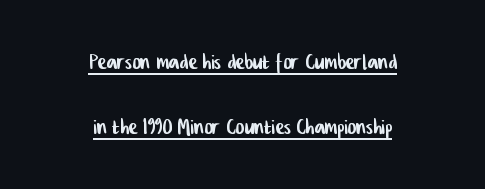
The image shows 27 px text type; set centered, loose line spacing (2.39x), normal letter spacing, underlined.
